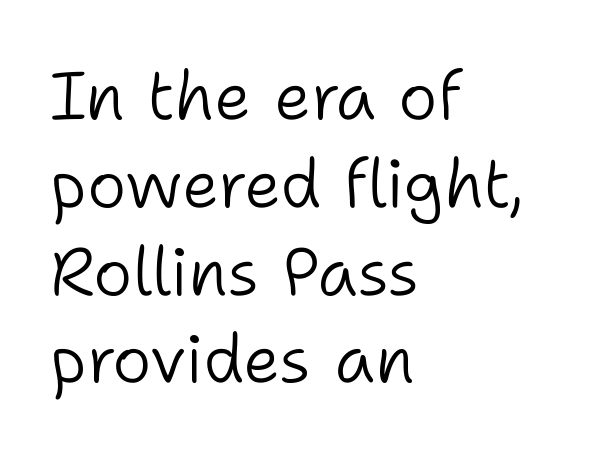
{"serif": "no", "italic": "no", "bold": "no", "weight": "light", "width": "normal", "stroke_contrast": "low", "x_height": "medium", "monospaced": "no", "underline": "no", "align": "left", "line_spacing": "normal", "line_spacing_ratio": 1.31, "letter_spacing": "normal", "letter_spacing_em": 0.0, "glyph_px": 67}
